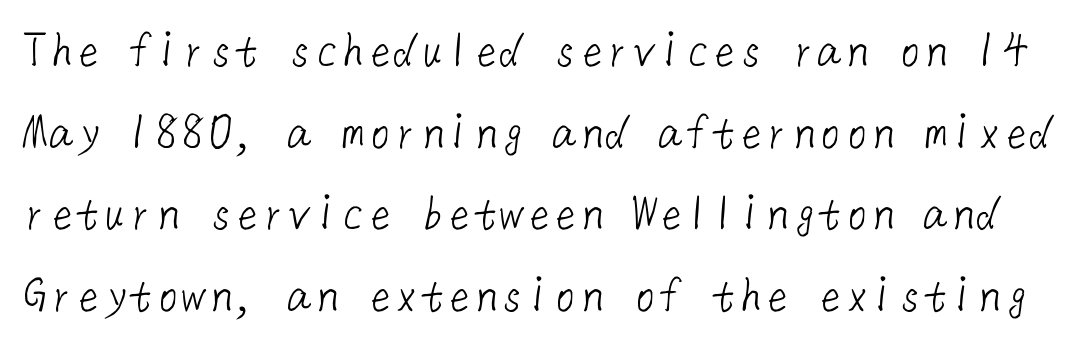
{"serif": "no", "bold": "no", "weight": "light", "width": "normal", "stroke_contrast": "low", "x_height": "medium", "underline": "no", "line_spacing": "normal", "line_spacing_ratio": 1.54, "letter_spacing": "normal", "letter_spacing_em": 0.0, "glyph_px": 53}
